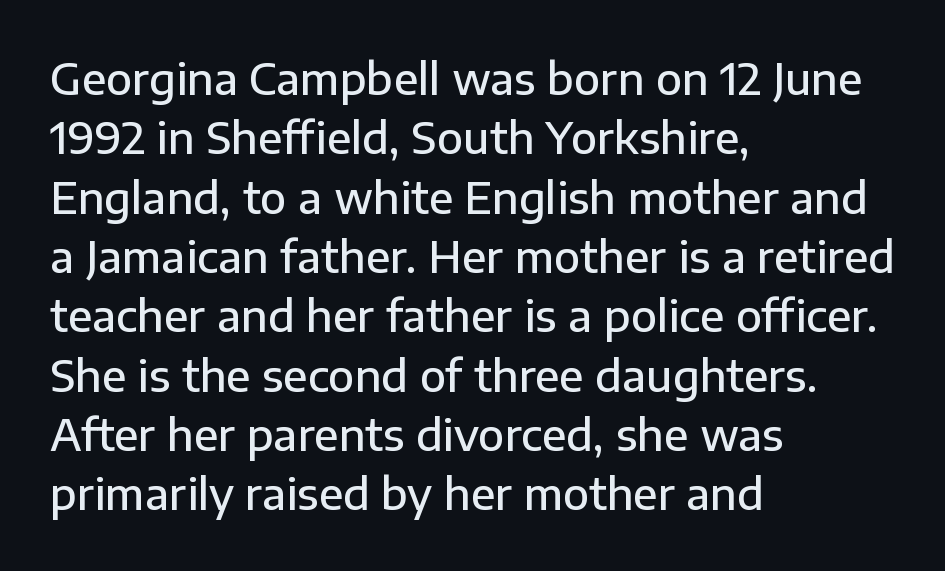
{"serif": "no", "italic": "no", "bold": "semi", "weight": "semibold", "width": "normal", "stroke_contrast": "low", "x_height": "medium", "monospaced": "no", "underline": "no", "align": "left", "line_spacing": "normal", "line_spacing_ratio": 1.38, "letter_spacing": "normal", "letter_spacing_em": 0.0, "glyph_px": 43}
